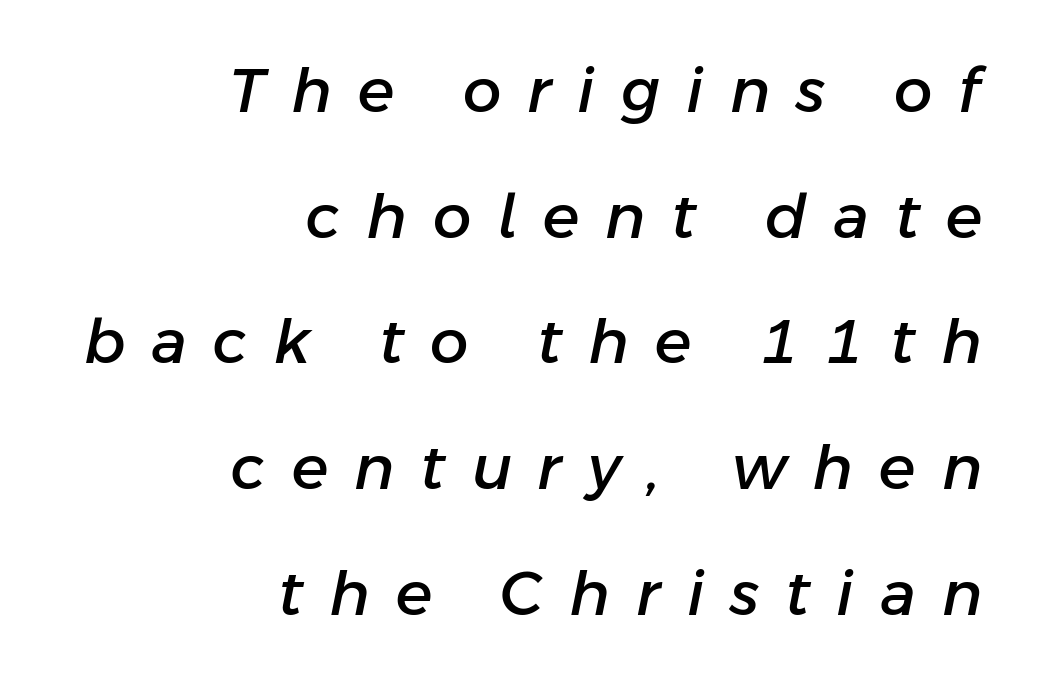
A student would call this right alignment; a typographer would say flush right, rag left. The type is letterspaced generously, with wide tracking. The zone under the glyphs is completely vacant. Is the type slanted? Yes — the strokes lean at a clear angle. The letters advance in unequal steps, a hallmark of proportional type. The block of text is sparse from top to bottom, with ample space between rows.
